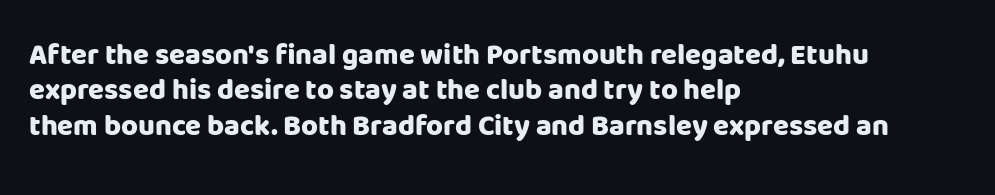
The image shows 29 px heavy sans-serif type, upright; set left-aligned, line spacing 1.22x, normal letter spacing, not underlined; low stroke contrast and a large x-height.
